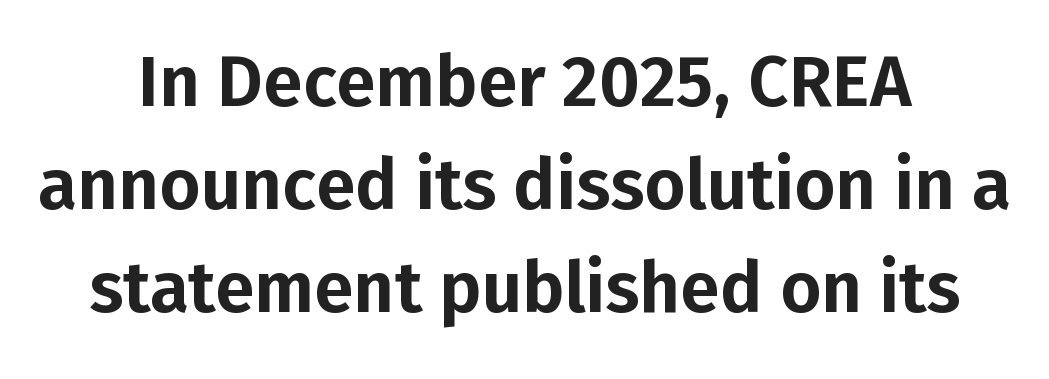
{"serif": "no", "italic": "no", "width": "normal", "stroke_contrast": "low", "x_height": "medium", "monospaced": "no", "underline": "no", "align": "center", "line_spacing": "normal", "line_spacing_ratio": 1.45, "letter_spacing": "normal", "letter_spacing_em": 0.0, "glyph_px": 71}
